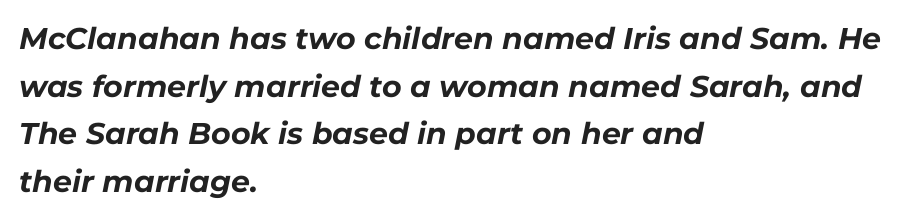
The image shows 30 px bold type, italic (leaning right); set left-aligned, normal line spacing (1.59x), normal letter spacing, not underlined; low stroke contrast and a medium x-height.
